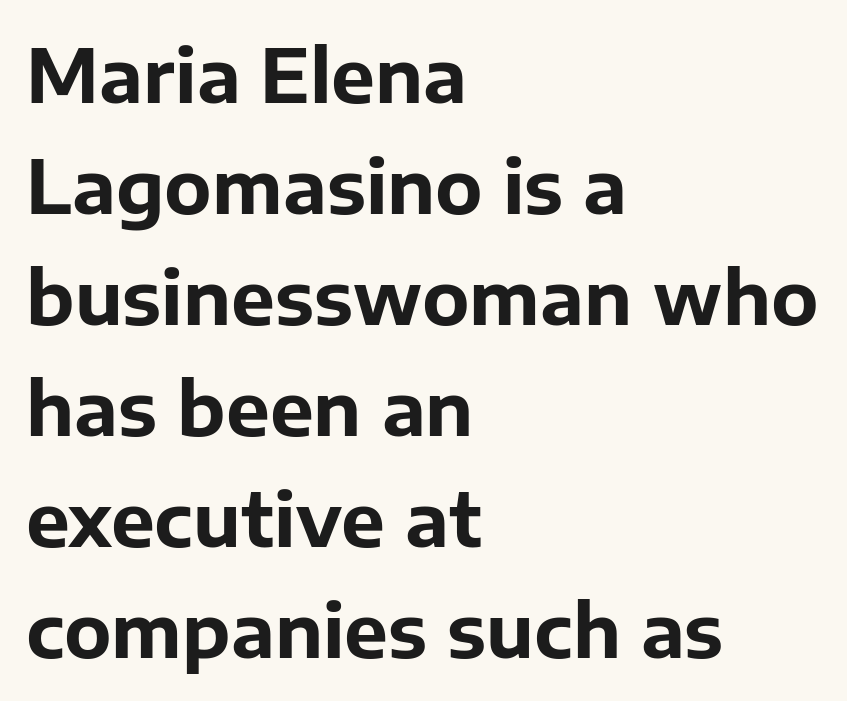
The lettering stays uniformly vertical, giving the passage a roman look. This rendering employs a face without finishing strokes, i.e., a sans-serif. One-word summary of the alignment: left. I'd describe the lettering as bold — thick and assertive. Here the designer chose a conventional face with non-uniform glyph widths. Reading down the column, the eye jumps a familiar distance to each next line.
